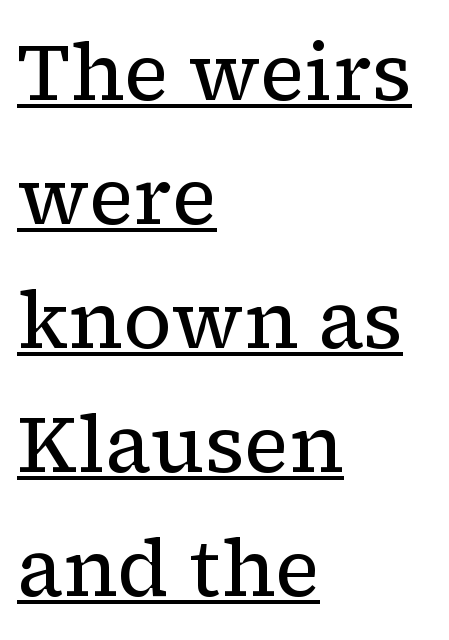
Q: Is the text bold? A: No.
Q: Is the text italic (slanted)? A: No, it is upright.
Q: Is the typeface a serif or a sans-serif typeface? A: Serif.
Q: Is the text underlined? A: Yes.
Q: How is the paragraph aligned? A: Left-aligned.
Q: Is the spacing between letters normal or unusually wide? A: Normal.
Q: Is the spacing between lines tight, normal or loose? A: Normal.
Q: Width (condensed, normal, or wide)? A: Normal.
Q: Stroke contrast? A: Low.
Q: x-height? A: Medium.
Q: Monospaced? A: No.
